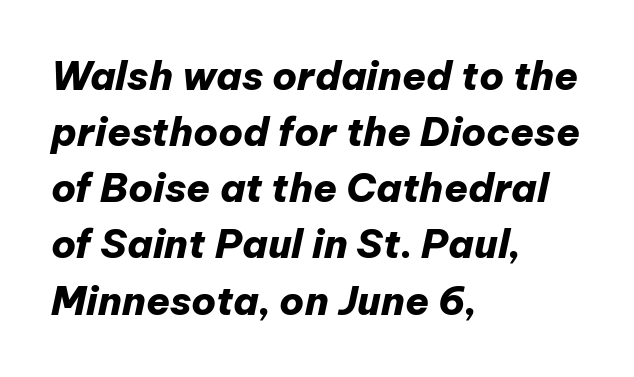
The image shows 39 px heavy type, italic (leaning right); set left-aligned, normal line spacing (1.44x), normal letter spacing, not underlined; low stroke contrast and a medium x-height.
